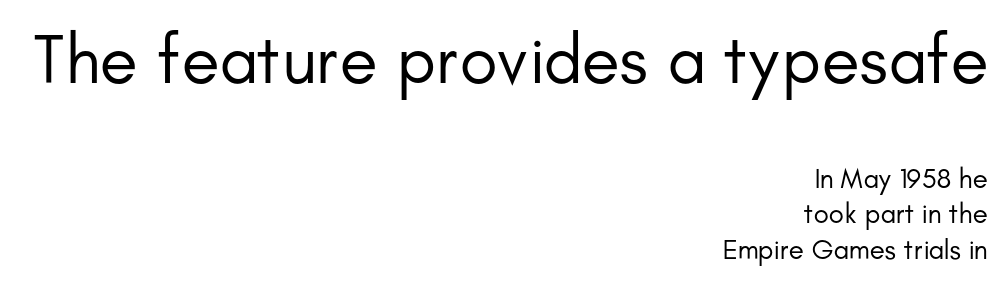
Q: Is the text bold? A: No.
Q: Is the text italic (slanted)? A: No, it is upright.
Q: Is the typeface a serif or a sans-serif typeface? A: Sans-serif.
Q: Is the text underlined? A: No.
Q: How is the paragraph aligned? A: Right-aligned.
Q: Is the spacing between letters normal or unusually wide? A: Normal.
Q: Is the spacing between lines tight, normal or loose? A: Normal.
Q: Which block of text is set in a larger size, the first (top) or the second (bottom)? A: The first (top) one.
Q: Width (condensed, normal, or wide)? A: Normal.
Q: Stroke contrast? A: Low.
Q: x-height? A: Small.
Q: Monospaced? A: No.
